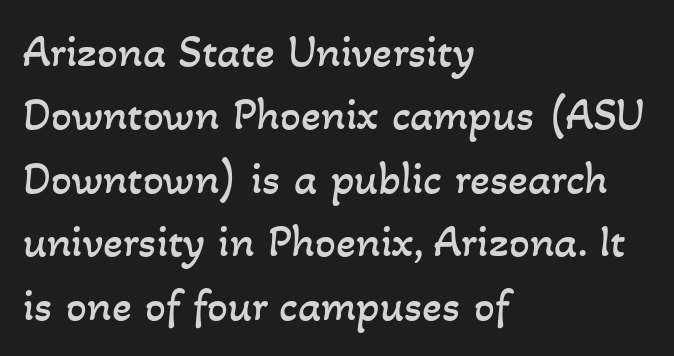
{"bold": "no", "weight": "regular", "width": "normal", "stroke_contrast": "low", "x_height": "small", "monospaced": "no", "underline": "no", "align": "left", "line_spacing": "normal", "line_spacing_ratio": 1.38, "letter_spacing": "normal", "letter_spacing_em": 0.0, "glyph_px": 46}
